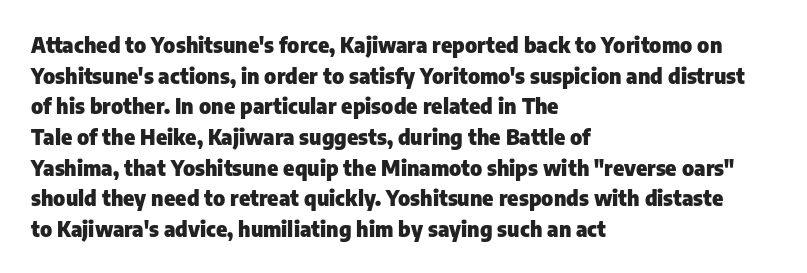
The image shows 21 px bold type, upright; set left-aligned, normal line spacing (1.46x), normal letter spacing, not underlined.
